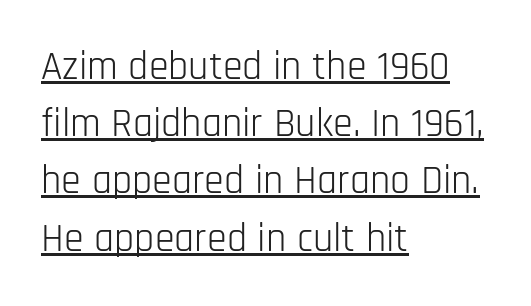
Q: Is the text bold? A: No.
Q: Is the text italic (slanted)? A: No, it is upright.
Q: Is the typeface a serif or a sans-serif typeface? A: Sans-serif.
Q: Is the text underlined? A: Yes.
Q: How is the paragraph aligned? A: Left-aligned.
Q: Is the spacing between letters normal or unusually wide? A: Normal.
Q: Is the spacing between lines tight, normal or loose? A: Normal.
Q: Width (condensed, normal, or wide)? A: Condensed.
Q: Stroke contrast? A: Low.
Q: x-height? A: Large.
Q: Monospaced? A: No.
